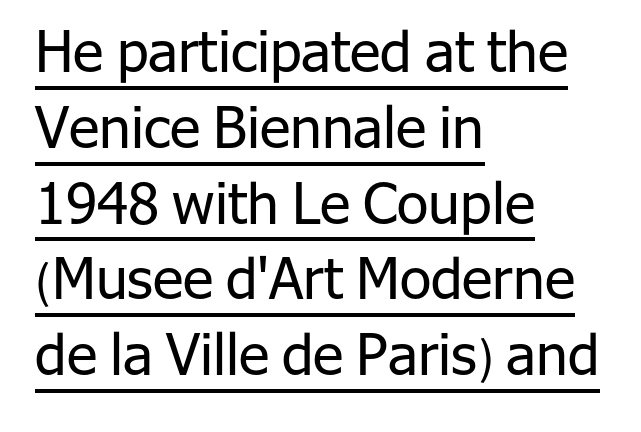
Q: Is the text bold? A: No.
Q: Is the text italic (slanted)? A: No, it is upright.
Q: Is the typeface a serif or a sans-serif typeface? A: Sans-serif.
Q: Is the text underlined? A: Yes.
Q: How is the paragraph aligned? A: Left-aligned.
Q: Is the spacing between letters normal or unusually wide? A: Normal.
Q: Is the spacing between lines tight, normal or loose? A: Normal.
Q: Width (condensed, normal, or wide)? A: Normal.
Q: Stroke contrast? A: Low.
Q: x-height? A: Medium.
Q: Monospaced? A: No.
